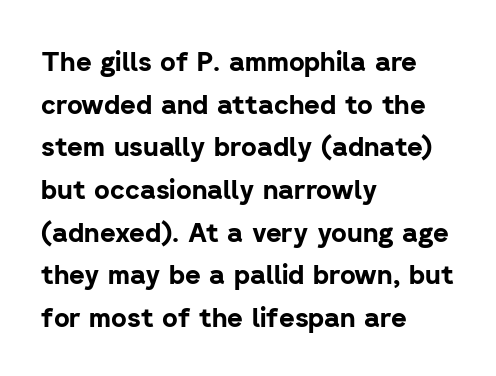
Typesetter's note: full bold, strokes at maximum text heaviness. Compared with typical paragraphs, the rows here are spaced about the same. Layout note: lines flush left. The passage shown is not underscored anywhere.
